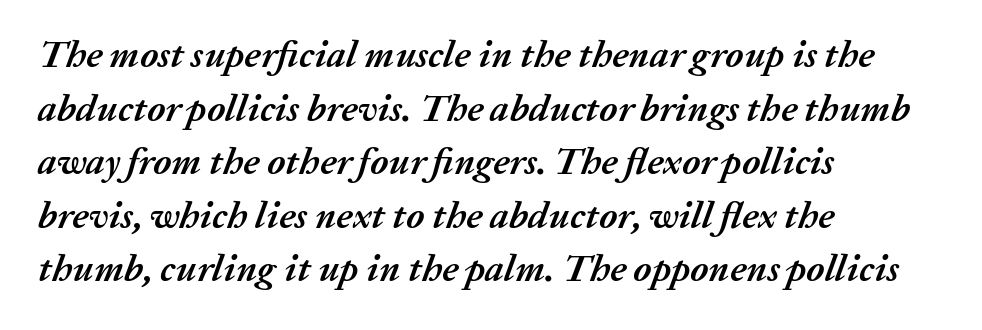
Q: Is the text bold? A: Yes.
Q: Is the text italic (slanted)? A: Yes, it leans right by about 20 degrees.
Q: Is the text underlined? A: No.
Q: How is the paragraph aligned? A: Left-aligned.
Q: Is the spacing between letters normal or unusually wide? A: Normal.
Q: Is the spacing between lines tight, normal or loose? A: Normal.
Q: Width (condensed, normal, or wide)? A: Normal.
Q: Stroke contrast? A: Medium.
Q: x-height? A: Medium.
Q: Monospaced? A: No.
